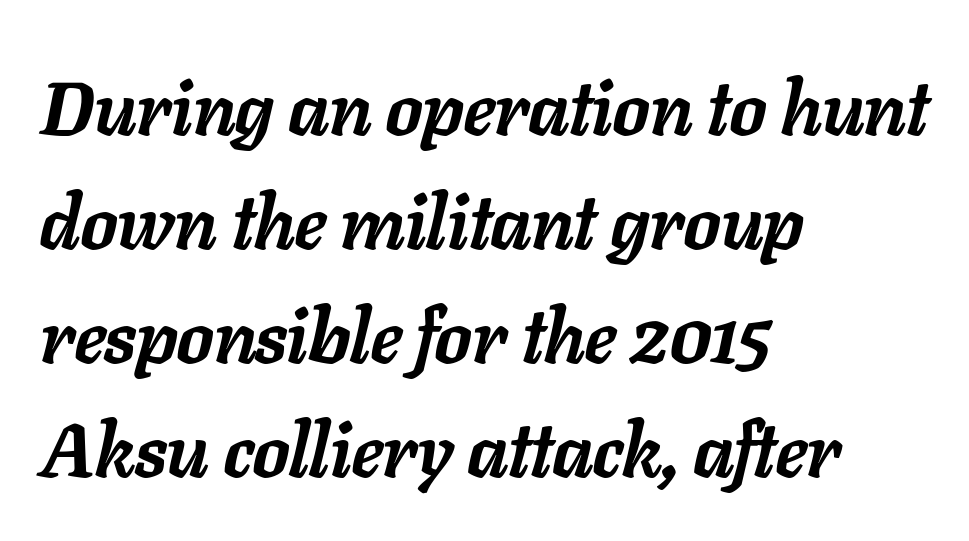
Q: Is the text bold? A: Yes.
Q: Is the text italic (slanted)? A: Yes, it leans right by about 11 degrees.
Q: Is the text underlined? A: No.
Q: How is the paragraph aligned? A: Left-aligned.
Q: Is the spacing between letters normal or unusually wide? A: Normal.
Q: Is the spacing between lines tight, normal or loose? A: Normal.
Q: Width (condensed, normal, or wide)? A: Normal.
Q: Stroke contrast? A: Low.
Q: x-height? A: Medium.
Q: Monospaced? A: No.
